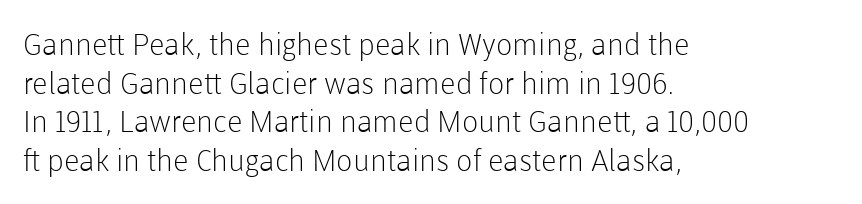
Q: Is the text bold? A: No.
Q: Is the text italic (slanted)? A: No, it is upright.
Q: Is the typeface a serif or a sans-serif typeface? A: Sans-serif.
Q: Is the text underlined? A: No.
Q: How is the paragraph aligned? A: Left-aligned.
Q: Is the spacing between letters normal or unusually wide? A: Normal.
Q: Is the spacing between lines tight, normal or loose? A: Normal.
Q: Width (condensed, normal, or wide)? A: Normal.
Q: Stroke contrast? A: Low.
Q: x-height? A: Medium.
Q: Monospaced? A: No.
